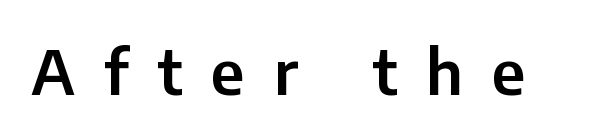
The image shows 62 px sans-serif type, upright; set unusually wide letter spacing (+0.47 em), not underlined; low stroke contrast and a medium x-height.
